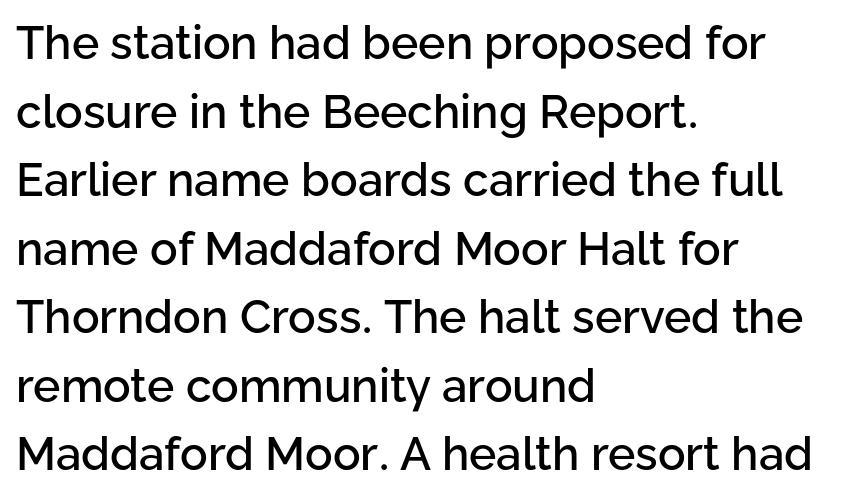
{"serif": "no", "italic": "no", "width": "normal", "stroke_contrast": "low", "x_height": "medium", "monospaced": "no", "underline": "no", "align": "left", "line_spacing": "normal", "line_spacing_ratio": 1.49, "letter_spacing": "normal", "letter_spacing_em": 0.0, "glyph_px": 46}
